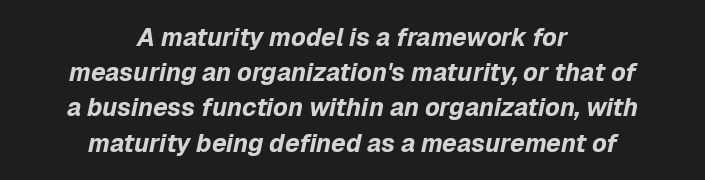
{"italic": "yes", "lean": "right", "slant_degrees": 12, "bold": "yes", "underline": "no", "align": "center", "line_spacing": "normal", "line_spacing_ratio": 1.41, "letter_spacing": "normal", "letter_spacing_em": 0.0, "glyph_px": 25}
